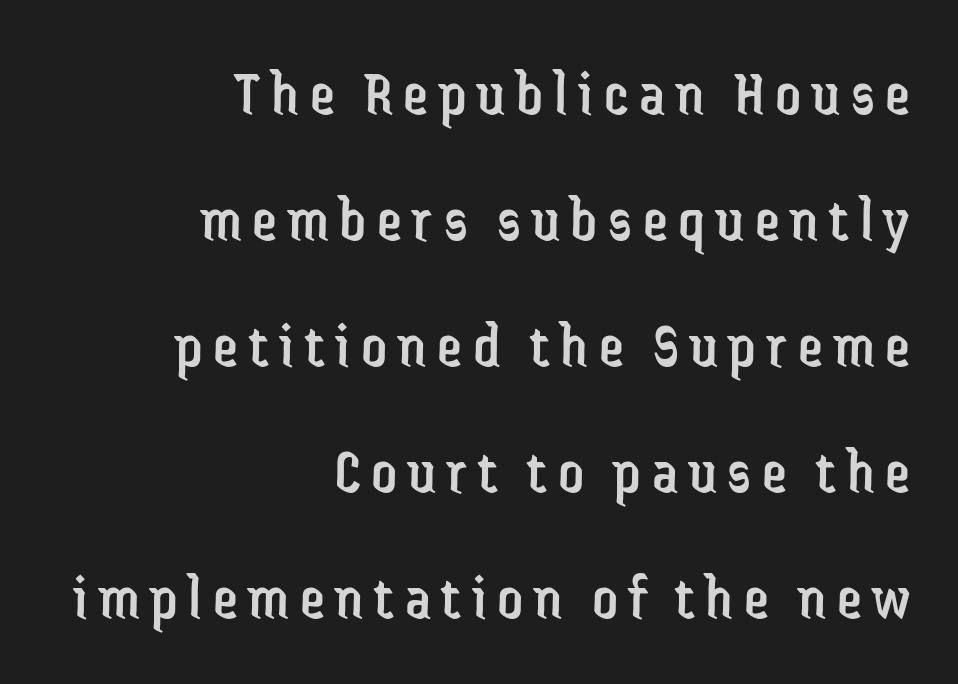
{"serif": "no", "italic": "no", "bold": "no", "weight": "regular", "width": "condensed", "stroke_contrast": "low", "x_height": "medium", "monospaced": "no", "underline": "no", "align": "right", "line_spacing": "loose", "line_spacing_ratio": 2.0, "glyph_px": 63}
